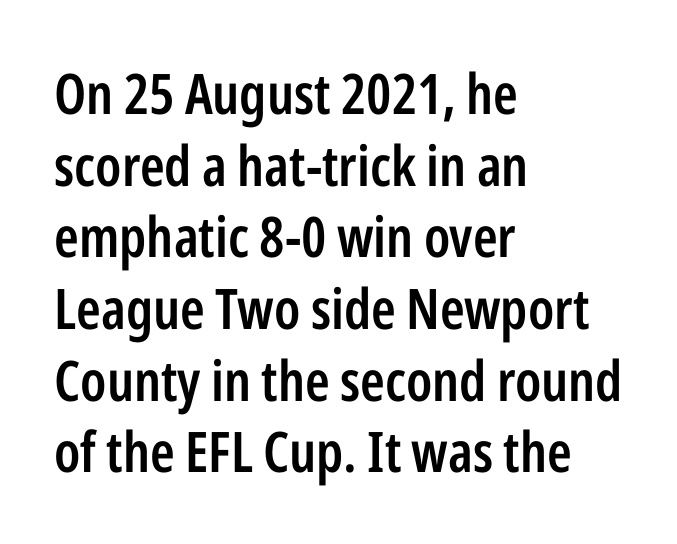
Q: Is the text bold? A: Semi-bold.
Q: Is the text italic (slanted)? A: No, it is upright.
Q: Is the typeface a serif or a sans-serif typeface? A: Sans-serif.
Q: Is the text underlined? A: No.
Q: How is the paragraph aligned? A: Left-aligned.
Q: Is the spacing between letters normal or unusually wide? A: Normal.
Q: Is the spacing between lines tight, normal or loose? A: Normal.
Q: Width (condensed, normal, or wide)? A: Condensed.
Q: Stroke contrast? A: Low.
Q: x-height? A: Medium.
Q: Monospaced? A: No.
